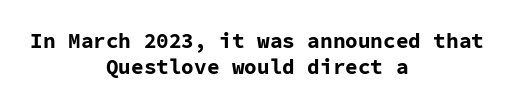
Q: Is the text bold? A: Yes.
Q: Is the text italic (slanted)? A: No, it is upright.
Q: Is the text underlined? A: No.
Q: How is the paragraph aligned? A: Centered.
Q: Is the spacing between letters normal or unusually wide? A: Normal.
Q: Is the spacing between lines tight, normal or loose? A: Normal.
